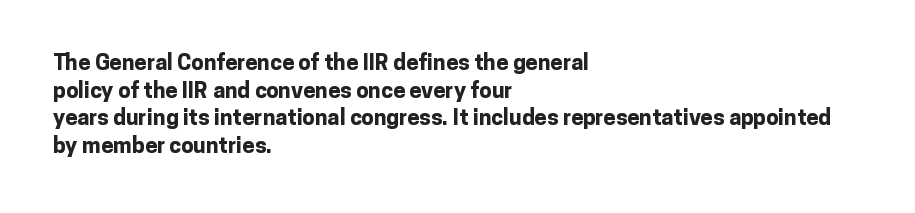
The image shows 22 px bold type, upright; set left-aligned, normal line spacing (1.26x), normal letter spacing, not underlined.
